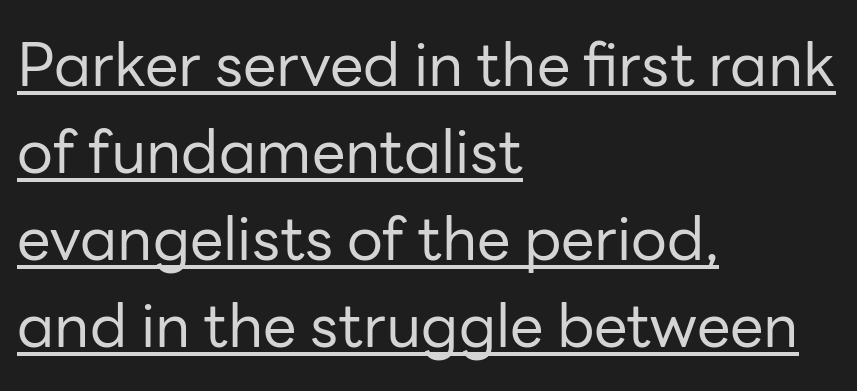
The image shows 60 px regular-weight sans-serif type, upright; set left-aligned, normal line spacing (1.45x), normal letter spacing, underlined; low stroke contrast and a medium x-height.
